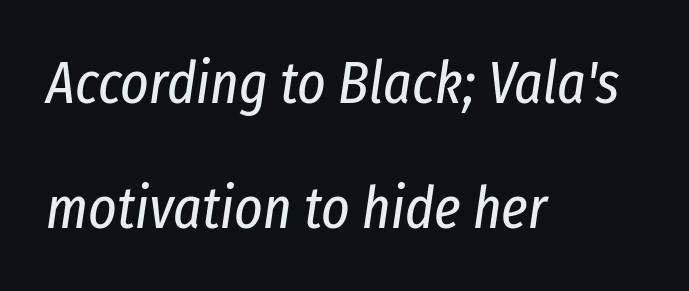
{"italic": "yes", "lean": "right", "slant_degrees": 8, "bold": "no", "weight": "regular", "width": "condensed", "stroke_contrast": "low", "x_height": "medium", "monospaced": "no", "underline": "no", "align": "left", "line_spacing": "loose", "line_spacing_ratio": 2.09, "letter_spacing": "normal", "letter_spacing_em": 0.0, "glyph_px": 60}
